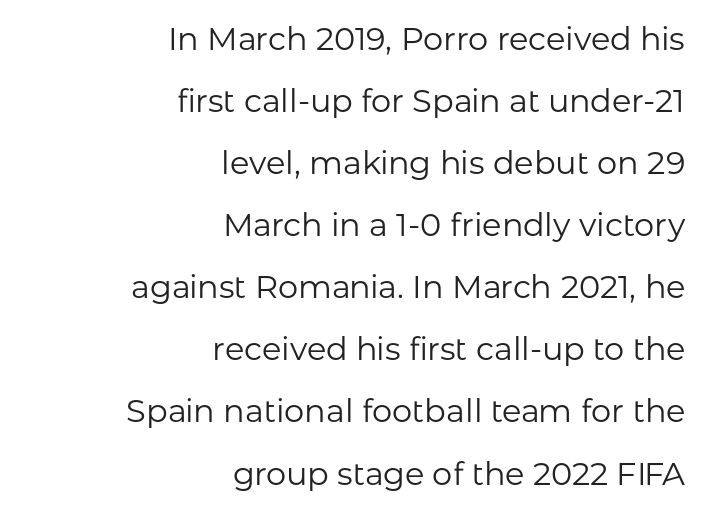
{"serif": "no", "italic": "no", "bold": "no", "weight": "regular", "width": "normal", "stroke_contrast": "low", "x_height": "medium", "monospaced": "no", "underline": "no", "align": "right", "line_spacing": "loose", "line_spacing_ratio": 1.94, "letter_spacing": "normal", "letter_spacing_em": 0.0, "glyph_px": 32}
